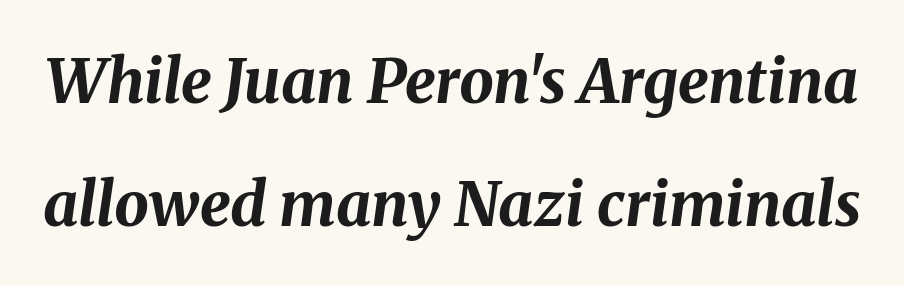
The space between consecutive lines is lavish. Strong, thick strokes mark this as bold type. Each letter keeps its own natural width here, so spacing adapts to shape. Beneath every word, the page is bare.
